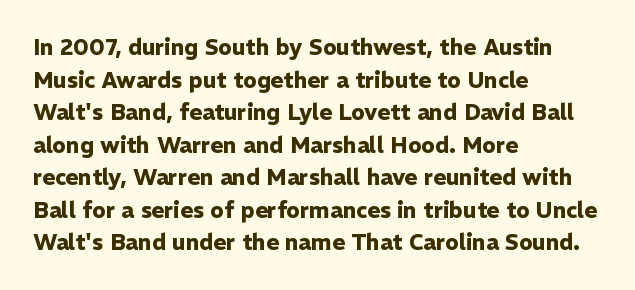
The letters stand straight up with perfectly vertical stems. Vertical spacing — default. Beneath every word, the page is bare. Typeset ragged right — the left edge is the straight one.
